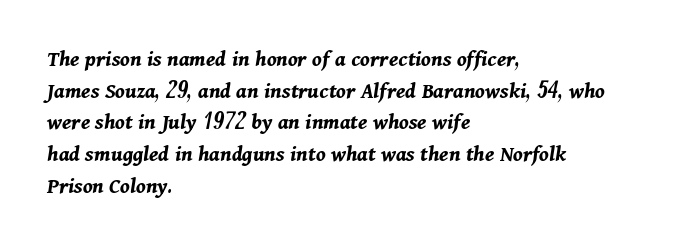
{"italic": "yes", "lean": "right", "slant_degrees": 11, "bold": "yes", "underline": "no", "align": "left", "line_spacing": "normal", "line_spacing_ratio": 1.38, "letter_spacing": "normal", "letter_spacing_em": 0.0, "glyph_px": 23}
